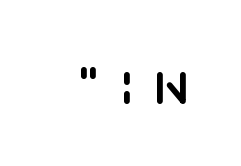
Spacing between characters has been opened up far beyond the box default. You can tell it's not italic because the verticals are truly vertical. Honestly, there is no underline to notice here at all. Regarding serifs, this sample does without them. The passage shown is typed in a proportional face where columns would drift.
